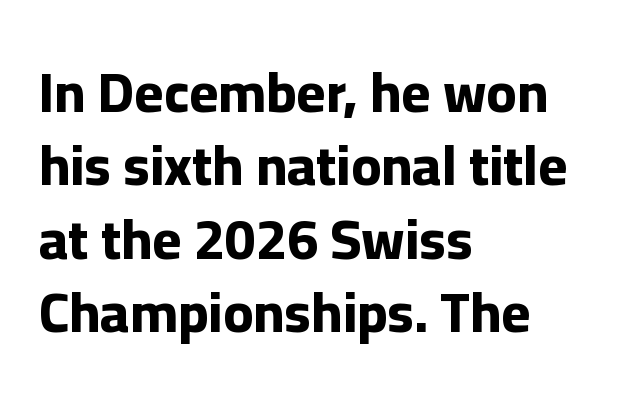
The image shows 56 px bold sans-serif type, upright; set left-aligned, normal line spacing (1.31x), normal letter spacing, not underlined; low stroke contrast and a medium x-height.
